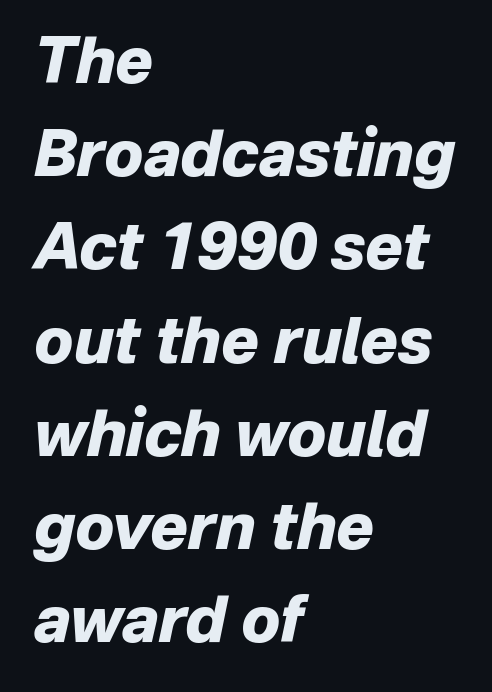
{"italic": "yes", "lean": "right", "slant_degrees": 12, "bold": "yes", "weight": "heavy", "width": "normal", "stroke_contrast": "low", "x_height": "medium", "monospaced": "no", "underline": "no", "align": "left", "line_spacing": "normal", "line_spacing_ratio": 1.48, "letter_spacing": "normal", "letter_spacing_em": 0.0, "glyph_px": 63}
